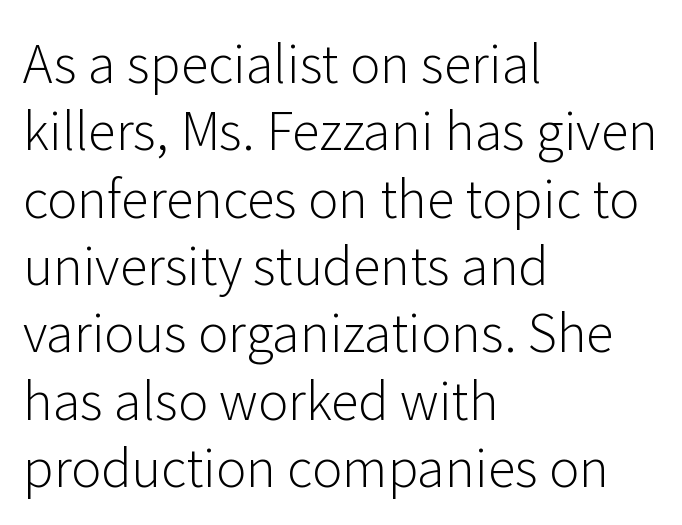
The rendering uses natural spacing where letterforms have individual widths. Decoration check: the copy has no underline. Every stem runs plumb, perpendicular to the baseline. In terms of letterspacing, this is plain default setting. Regarding serifs, this sample does without them. Honestly, the row spacing looks completely unremarkable.
